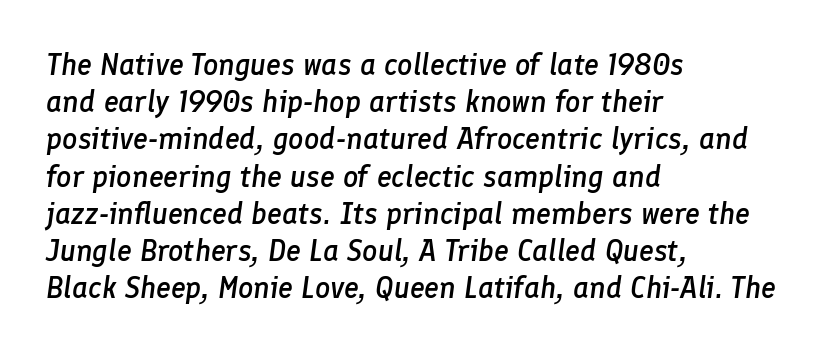
The image shows 30 px semibold type, italic (leaning right); set left-aligned, line spacing 1.24x, normal letter spacing, not underlined; low stroke contrast and a medium x-height.
